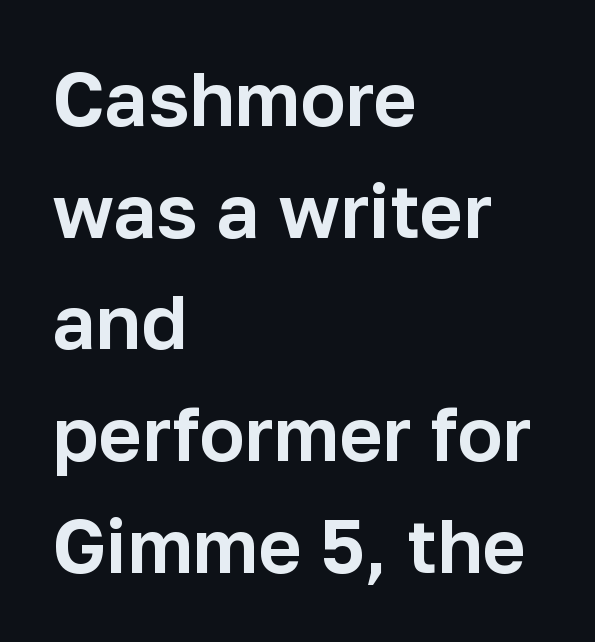
Q: Is the text italic (slanted)? A: No, it is upright.
Q: Is the typeface a serif or a sans-serif typeface? A: Sans-serif.
Q: Is the text underlined? A: No.
Q: How is the paragraph aligned? A: Left-aligned.
Q: Is the spacing between letters normal or unusually wide? A: Normal.
Q: Is the spacing between lines tight, normal or loose? A: Normal.
Q: Width (condensed, normal, or wide)? A: Normal.
Q: Stroke contrast? A: Low.
Q: x-height? A: Medium.
Q: Monospaced? A: No.
